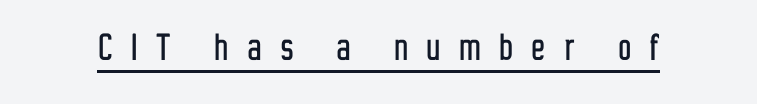
The image shows 43 px condensed sans-serif type, upright; set unusually wide letter spacing (+0.46 em), underlined; low stroke contrast and a medium x-height.
